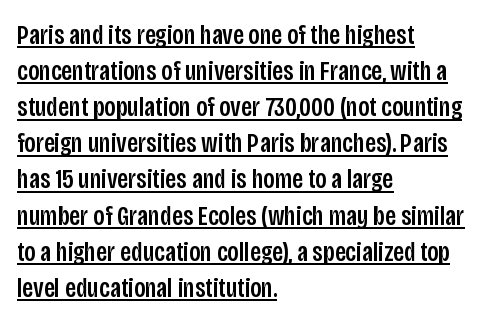
Note the varied advance widths — an 'i' is clearly narrower than an 'm'. The tracking reads as untouched default to a designer's eye. The rendering anchors every line to the left-hand side. In terms of letterform style, serifs are entirely absent. The words here are underlined. A typesetter would call this leading conventional body-copy spacing.
